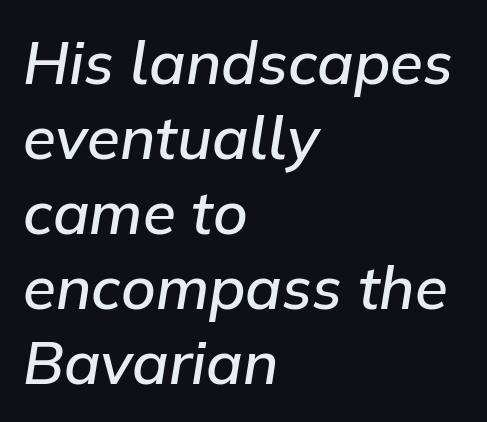
The image shows 60 px semibold type, italic (leaning right); set left-aligned, normal line spacing (1.25x), normal letter spacing, not underlined; low stroke contrast and a medium x-height.
